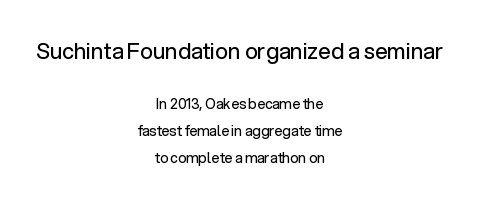
Layout note: lines centered. The space between consecutive lines is lavish. Quick note: not italic, upright. The font is comparable to plain body text, perhaps lighter. Default kerning and tracking; the words read as compact shapes.
